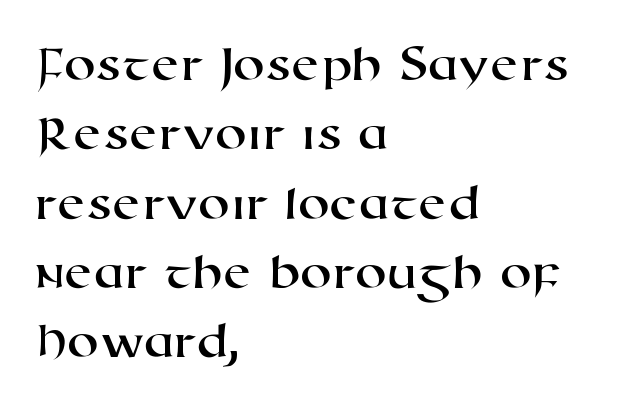
The image shows 51 px wide sans-serif type; set left-aligned, normal line spacing (1.36x), normal letter spacing, not underlined; high stroke contrast and a medium x-height.
